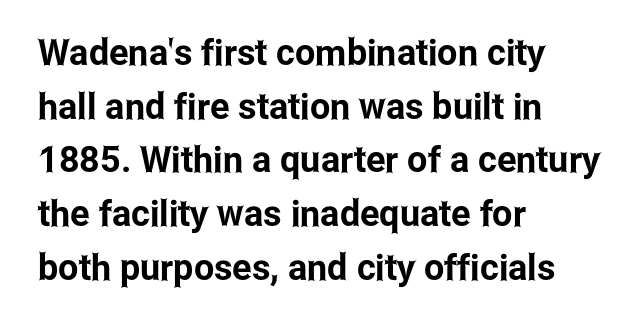
Spacing between characters is what you'd get straight out of the box. The letters carry no serifs — their stems end cleanly without finishing strokes. Each row of text sits above clean, open space. This sample has the flowing, uneven cadence of proportional lettering. Reading down the block, your eye returns to a fixed left position each line. Does the lettering tilt? It doesn't — this is upright.
